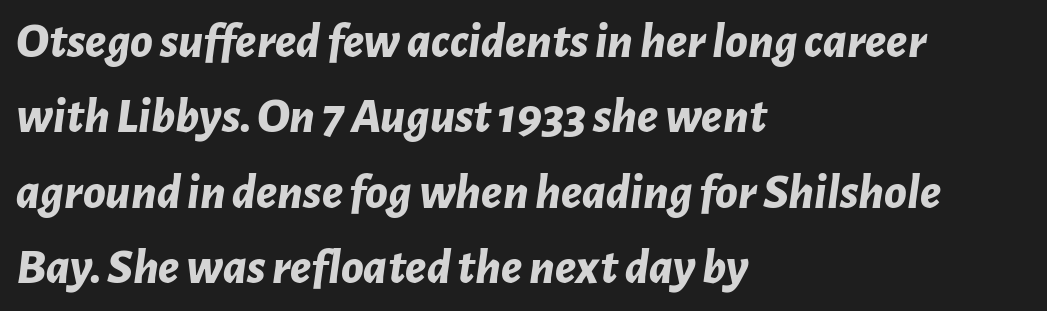
The image shows 51 px bold type, italic (leaning right); set left-aligned, normal line spacing (1.48x), normal letter spacing, not underlined; low stroke contrast and a medium x-height.
